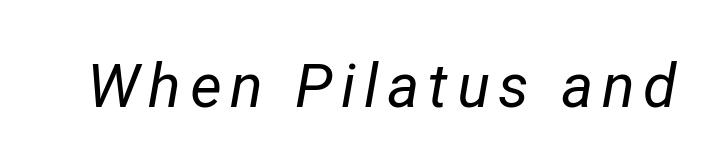
{"italic": "yes", "lean": "right", "slant_degrees": 12, "bold": "no", "weight": "regular", "width": "normal", "stroke_contrast": "low", "x_height": "medium", "monospaced": "no", "underline": "no", "glyph_px": 61}
